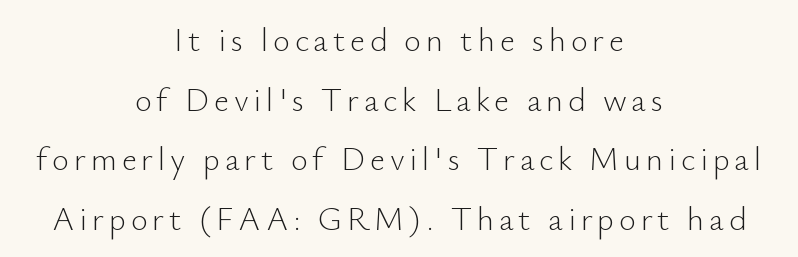
Q: Is the text bold? A: No.
Q: Is the text italic (slanted)? A: No, it is upright.
Q: Is the typeface a serif or a sans-serif typeface? A: Sans-serif.
Q: Is the text underlined? A: No.
Q: How is the paragraph aligned? A: Centered.
Q: Width (condensed, normal, or wide)? A: Normal.
Q: Stroke contrast? A: Low.
Q: x-height? A: Small.
Q: Monospaced? A: No.
